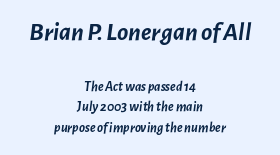
I'd describe the lettering as bold — thick and assertive. Letter spacing: default. Posture: slanted. In this sample the first text group is rendered at the bigger scale.
